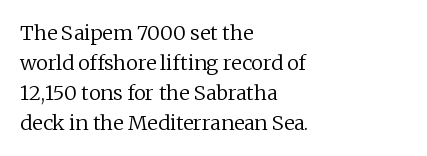
Q: Is the text bold? A: No.
Q: Is the text italic (slanted)? A: No, it is upright.
Q: Is the text underlined? A: No.
Q: How is the paragraph aligned? A: Left-aligned.
Q: Is the spacing between letters normal or unusually wide? A: Normal.
Q: Is the spacing between lines tight, normal or loose? A: Normal.
